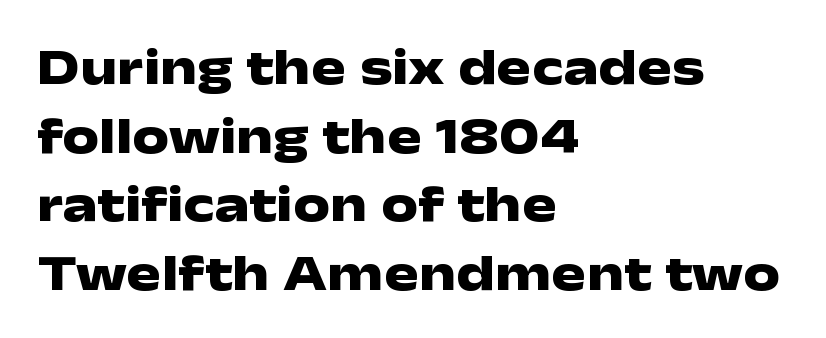
The image shows 52 px heavy, wide sans-serif type, upright; set left-aligned, normal line spacing (1.32x), normal letter spacing, not underlined; low stroke contrast and a medium x-height.
